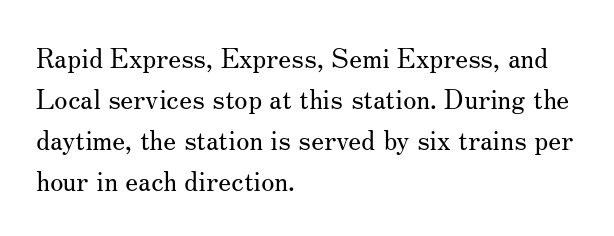
The image shows 27 px text type, upright; set left-aligned, normal line spacing (1.52x), normal letter spacing, not underlined.
